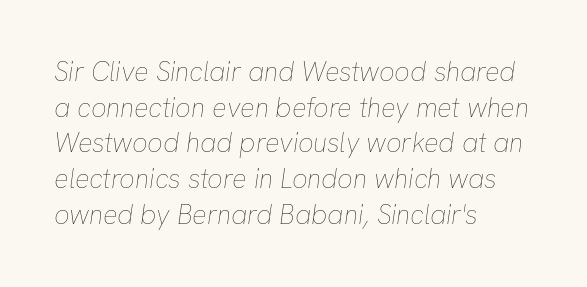
The image shows 27 px text type, italic (leaning right); set left-aligned, normal line spacing (1.32x), normal letter spacing, not underlined.
